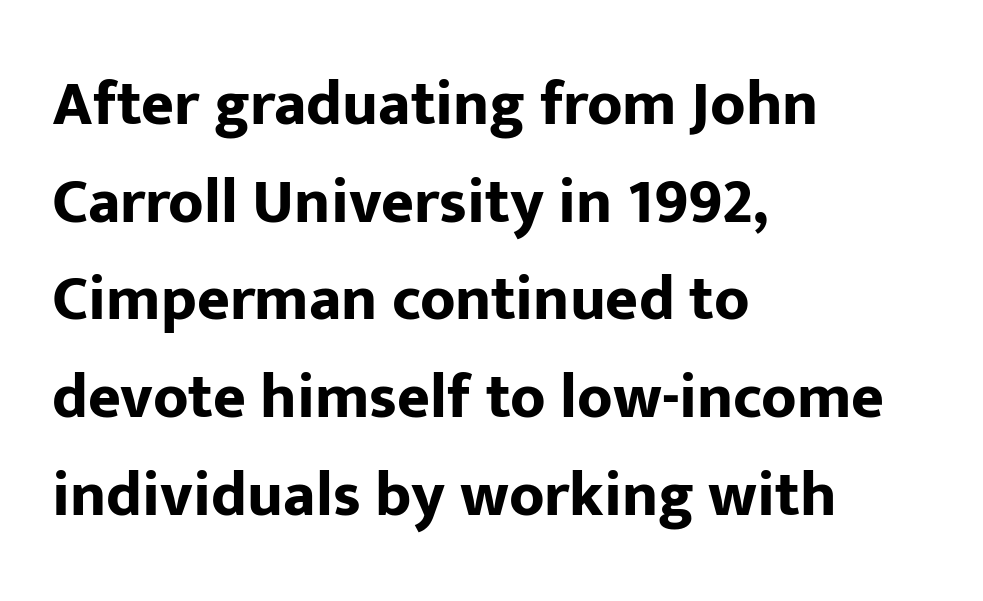
{"serif": "no", "italic": "no", "bold": "yes", "weight": "bold", "width": "normal", "stroke_contrast": "low", "x_height": "medium", "monospaced": "no", "underline": "no", "align": "left", "line_spacing": "normal", "line_spacing_ratio": 1.55, "letter_spacing": "normal", "letter_spacing_em": 0.0, "glyph_px": 63}
